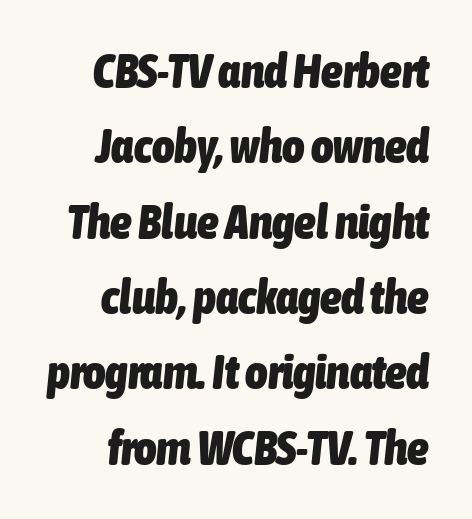
The image shows 48 px heavy, condensed type, italic (leaning right); set right-aligned, normal line spacing (1.57x), normal letter spacing, not underlined; low stroke contrast and a medium x-height.
